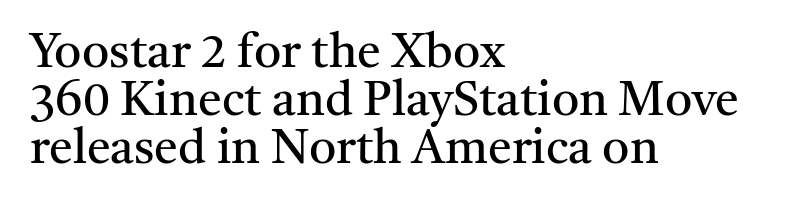
The image shows 48 px regular-weight serif type, upright; set left-aligned, tight line spacing (1.0x), normal letter spacing, not underlined; medium stroke contrast and a medium x-height.
